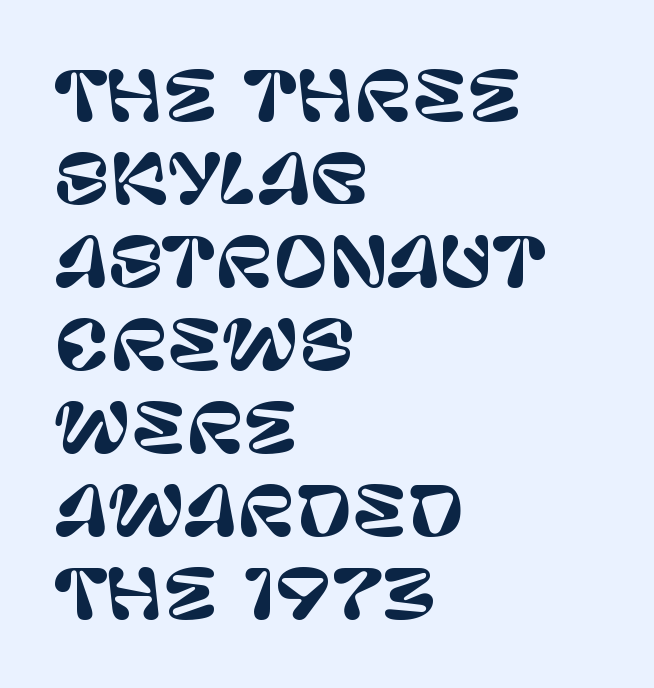
{"serif": "no", "width": "normal", "stroke_contrast": "low", "x_height": "large", "monospaced": "no", "underline": "no", "align": "left", "line_spacing_ratio": 1.24, "letter_spacing": "normal", "letter_spacing_em": 0.0, "glyph_px": 67}
